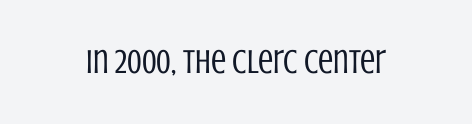
Q: Is the text bold? A: No.
Q: Is the text italic (slanted)? A: No, it is upright.
Q: Is the typeface a serif or a sans-serif typeface? A: Sans-serif.
Q: Is the text underlined? A: No.
Q: Is the spacing between letters normal or unusually wide? A: Normal.
Q: Width (condensed, normal, or wide)? A: Condensed.
Q: Stroke contrast? A: Low.
Q: x-height? A: Large.
Q: Monospaced? A: No.
